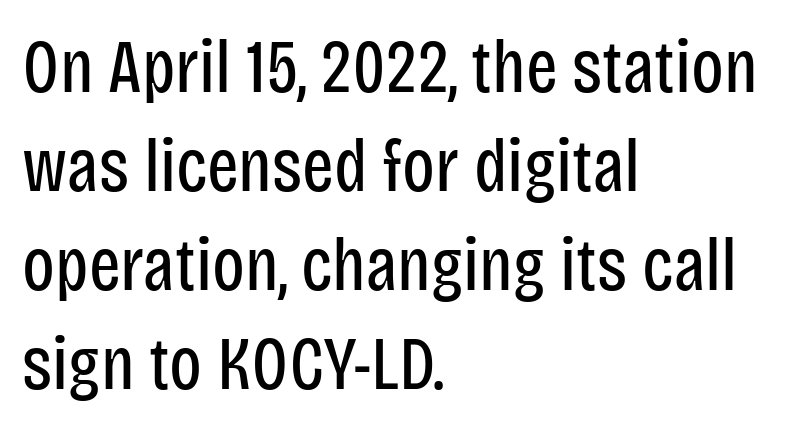
Q: Is the text bold? A: No.
Q: Is the text italic (slanted)? A: No, it is upright.
Q: Is the typeface a serif or a sans-serif typeface? A: Sans-serif.
Q: Is the text underlined? A: No.
Q: How is the paragraph aligned? A: Left-aligned.
Q: Is the spacing between letters normal or unusually wide? A: Normal.
Q: Is the spacing between lines tight, normal or loose? A: Normal.
Q: Width (condensed, normal, or wide)? A: Condensed.
Q: Stroke contrast? A: Low.
Q: x-height? A: Large.
Q: Monospaced? A: No.
